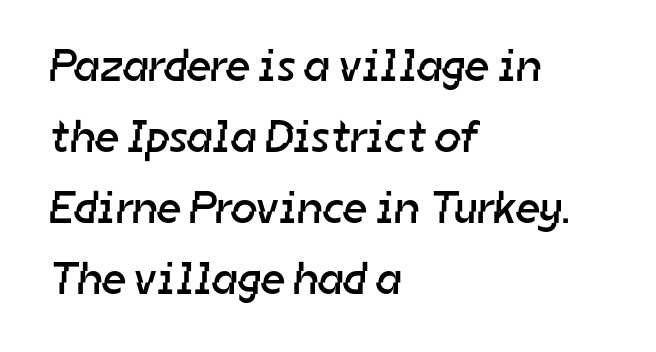
Spacing verdict: proportional, widths tailored to each character. The designer left line spacing at the default. The text was rendered using a sans face with plain stroke endings. Compared with a typical body face, this is equally light or lighter still. The area under the type is left untouched. Alignment: flush left.
